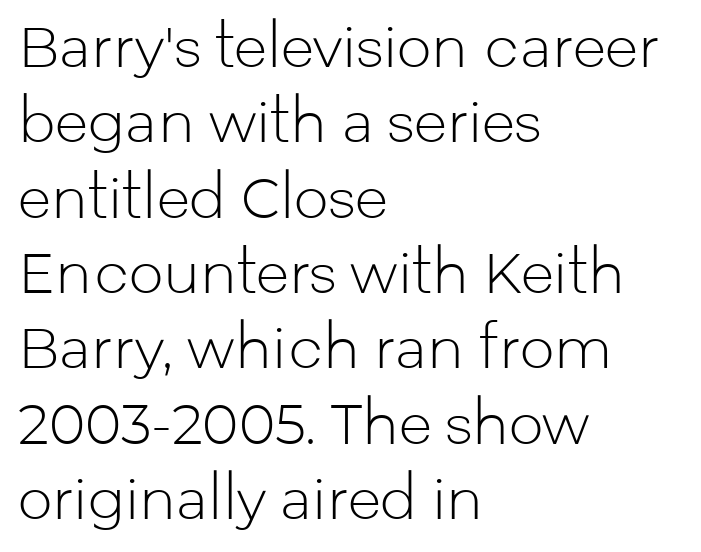
Anything drawn beneath the words? Only blank space. Posture: vertical. Stem width sits at or under what a default text font uses. Leading: standard. Compared with a centered layout, this one pins lines to the left instead.
